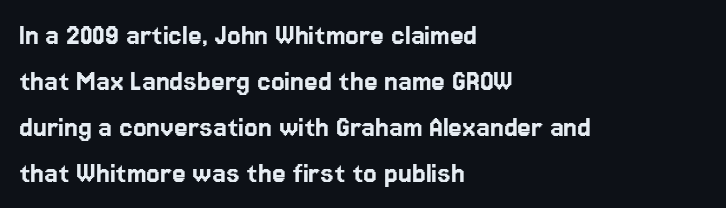
{"serif": "no", "italic": "no", "width": "normal", "stroke_contrast": "low", "x_height": "medium", "monospaced": "no", "underline": "no", "align": "left", "line_spacing": "normal", "line_spacing_ratio": 1.48, "letter_spacing": "normal", "letter_spacing_em": 0.0, "glyph_px": 31}
